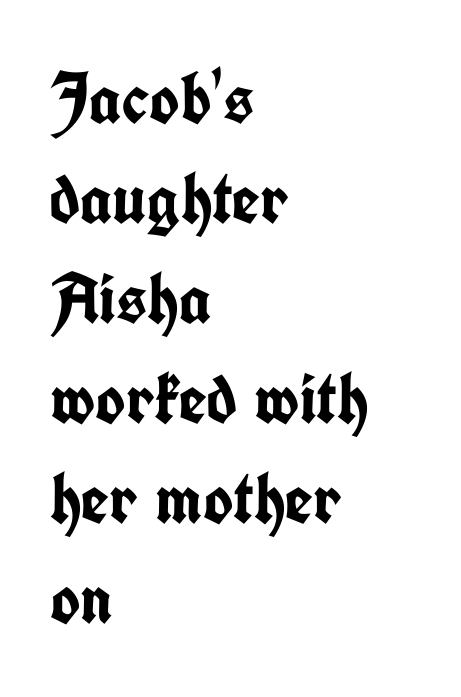
{"serif": "no", "italic": "no", "bold": "yes", "weight": "semibold", "width": "condensed", "stroke_contrast": "low", "x_height": "medium", "monospaced": "no", "underline": "no", "align": "left", "line_spacing": "normal", "line_spacing_ratio": 1.39, "letter_spacing": "normal", "letter_spacing_em": 0.0, "glyph_px": 72}
